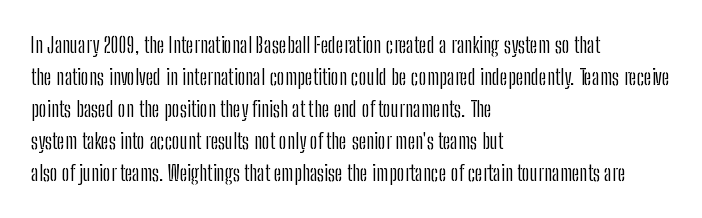
Q: Is the text bold? A: No.
Q: Is the text italic (slanted)? A: No, it is upright.
Q: Is the text underlined? A: No.
Q: How is the paragraph aligned? A: Left-aligned.
Q: Is the spacing between letters normal or unusually wide? A: Normal.
Q: Is the spacing between lines tight, normal or loose? A: Normal.
